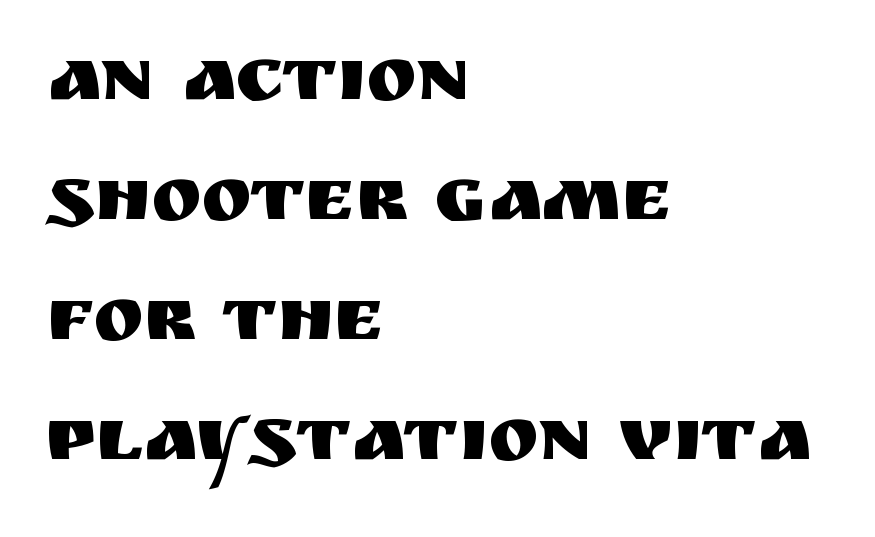
The image shows 76 px sans-serif type, upright; set left-aligned, normal line spacing (1.58x), normal letter spacing, not underlined; medium stroke contrast and a large x-height.
